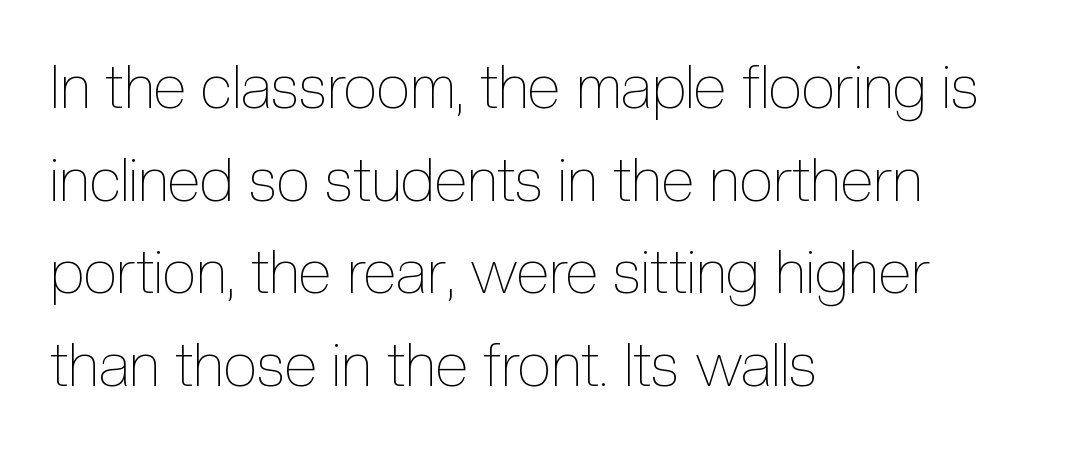
Q: Is the text bold? A: No.
Q: Is the text italic (slanted)? A: No, it is upright.
Q: Is the text underlined? A: No.
Q: How is the paragraph aligned? A: Left-aligned.
Q: Is the spacing between letters normal or unusually wide? A: Normal.
Q: Is the spacing between lines tight, normal or loose? A: Normal.
Q: Width (condensed, normal, or wide)? A: Condensed.
Q: x-height? A: Medium.
Q: Monospaced? A: No.
